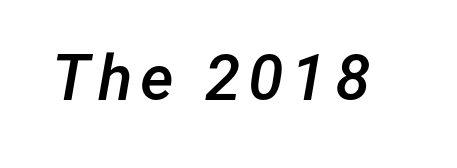
Think of a printed novel: that variable character pitch is what you see here. Letters rest on an invisible, unmarked baseline. Quick note: italic. Typesetter's note: demi weight, one step under bold.
